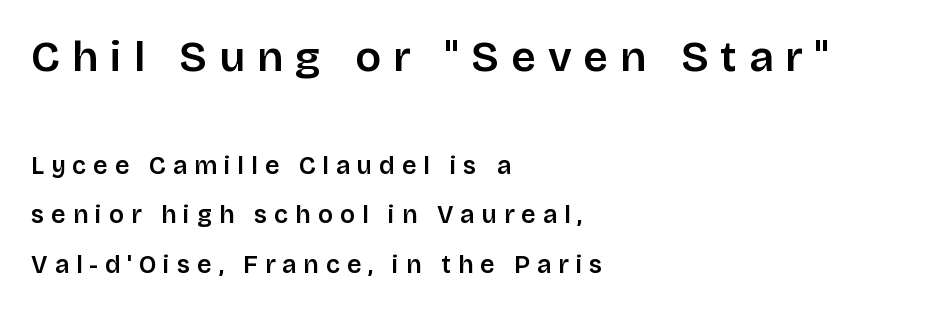
The image shows 43 px sans-serif type, upright; set left-aligned, loose line spacing (1.97x), unusually wide letter spacing (+0.28 em), not underlined; the first (top) block is 1.72x larger; low stroke contrast and a large x-height.
